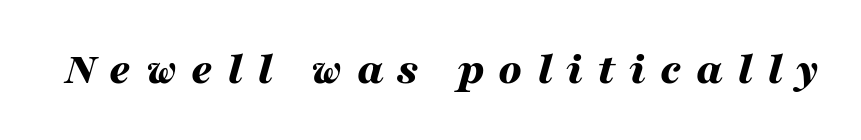
Bare-footed words on every line. In terms of letterspacing, this is a distinctly airy, spread setting. Each letter keeps its own natural width here, so spacing adapts to shape. Plenty of ink on the page — the face is bold.
